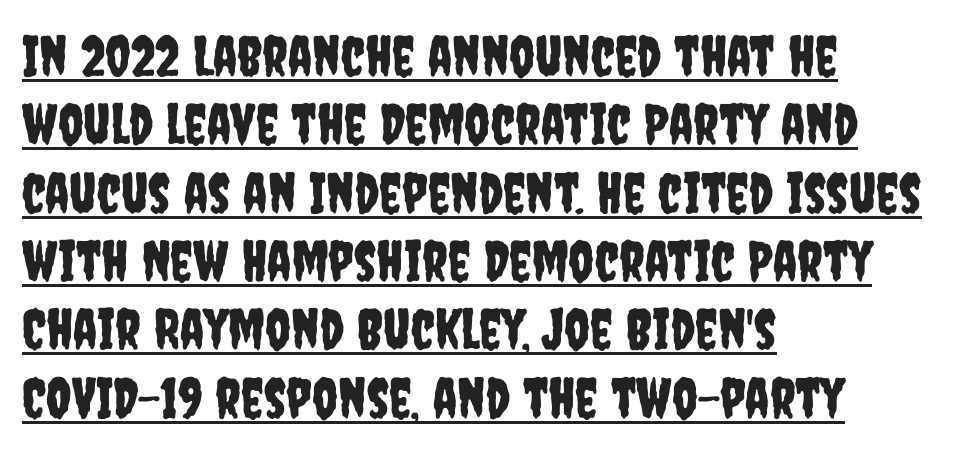
The image shows 56 px condensed sans-serif type, upright; set left-aligned, line spacing 1.22x, normal letter spacing, underlined; low stroke contrast and a large x-height.
